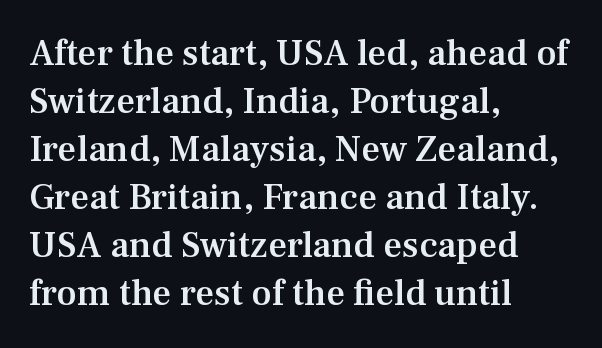
{"serif": "yes", "italic": "no", "bold": "semi", "weight": "semibold", "width": "normal", "stroke_contrast": "medium", "x_height": "medium", "monospaced": "no", "underline": "no", "align": "left", "line_spacing": "normal", "line_spacing_ratio": 1.3, "letter_spacing": "normal", "letter_spacing_em": 0.0, "glyph_px": 37}
